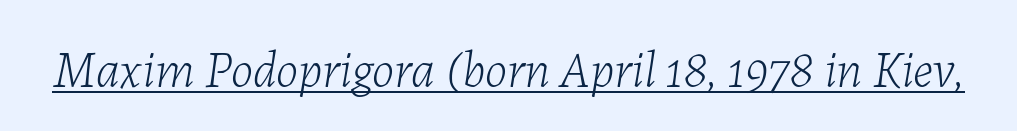
The image shows 51 px light type, italic (leaning right); set normal letter spacing, underlined; low stroke contrast and a medium x-height.
